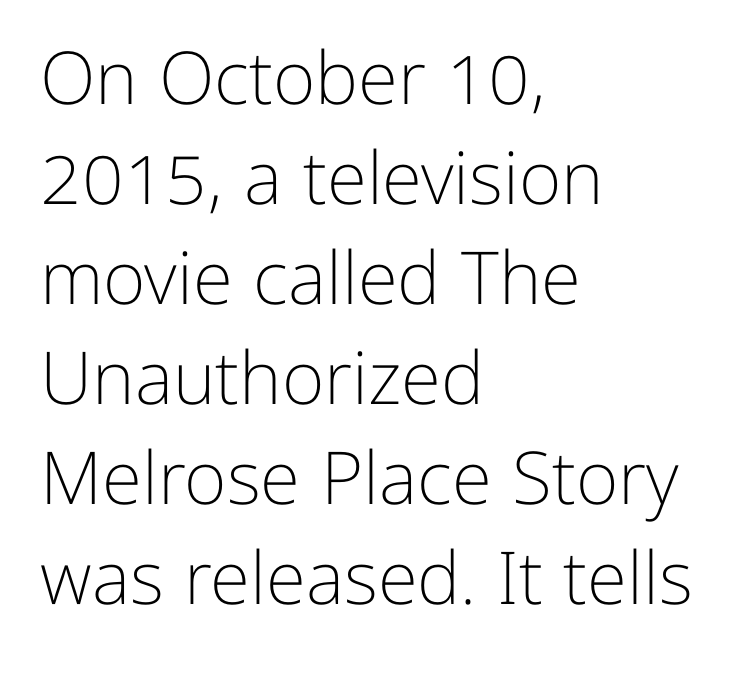
The image shows 73 px light sans-serif type, upright; set left-aligned, normal line spacing (1.37x), normal letter spacing, not underlined; low stroke contrast and a medium x-height.
